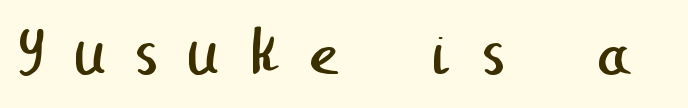
The words here are not underlined. Words appear elongated and porous because spacing is wide. I'd call this a sans setting — the letters go barefoot. The weight would be labelled regular, book, light, or lighter still.
